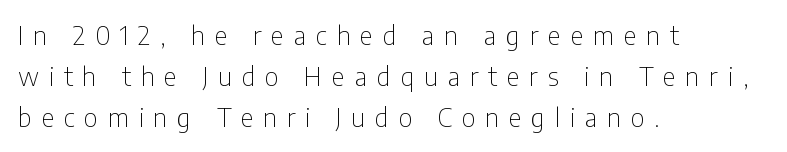
The image shows 26 px text type, upright; set left-aligned, normal line spacing (1.58x), unusually wide letter spacing (+0.37 em), not underlined.
